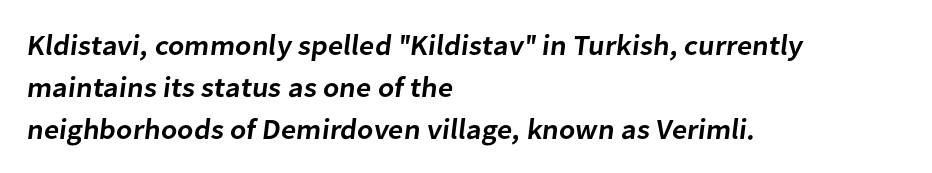
{"serif": "no", "bold": "semi", "weight": "semibold", "width": "normal", "stroke_contrast": "low", "x_height": "medium", "monospaced": "no", "underline": "no", "align": "left", "line_spacing": "normal", "line_spacing_ratio": 1.44, "letter_spacing": "normal", "letter_spacing_em": 0.0, "glyph_px": 29}
